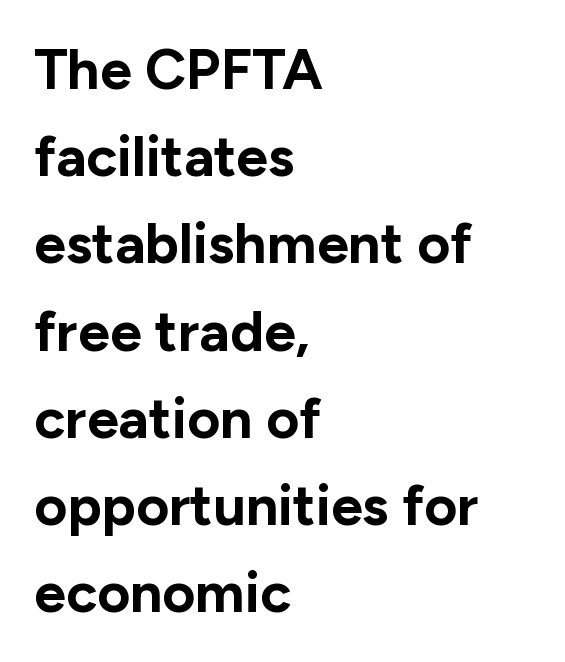
The glyphs have the mass of a bold cut. These lines are rendered in a variable-pitch font. Alignment: flush left. The rendering uses a moderate line-height, typical for paragraphs.
